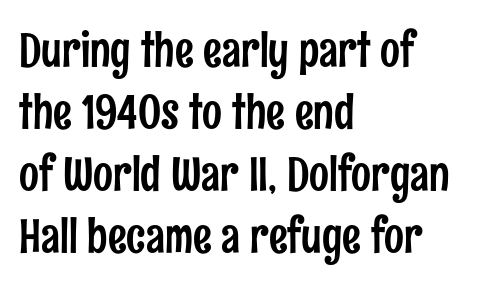
Q: Is the text italic (slanted)? A: No, it is upright.
Q: Is the typeface a serif or a sans-serif typeface? A: Sans-serif.
Q: Is the text underlined? A: No.
Q: How is the paragraph aligned? A: Left-aligned.
Q: Is the spacing between letters normal or unusually wide? A: Normal.
Q: Is the spacing between lines tight, normal or loose? A: Normal.
Q: Width (condensed, normal, or wide)? A: Condensed.
Q: Stroke contrast? A: Low.
Q: x-height? A: Medium.
Q: Monospaced? A: No.
